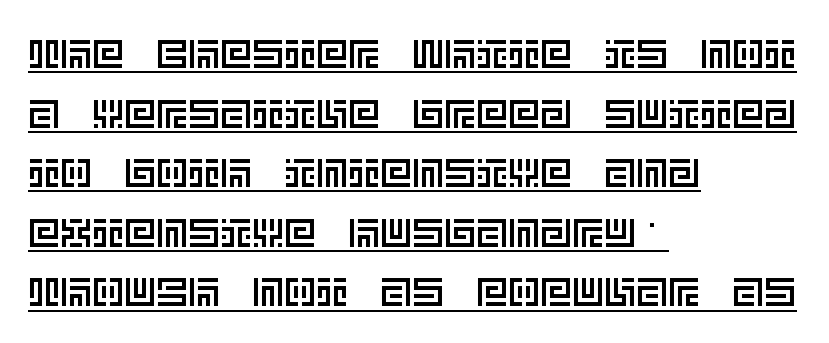
Q: Is the text italic (slanted)? A: No, it is upright.
Q: Is the text underlined? A: Yes.
Q: How is the paragraph aligned? A: Left-aligned.
Q: Is the spacing between letters normal or unusually wide? A: Normal.
Q: Is the spacing between lines tight, normal or loose? A: Normal.
Q: Width (condensed, normal, or wide)? A: Normal.
Q: x-height? A: Large.
